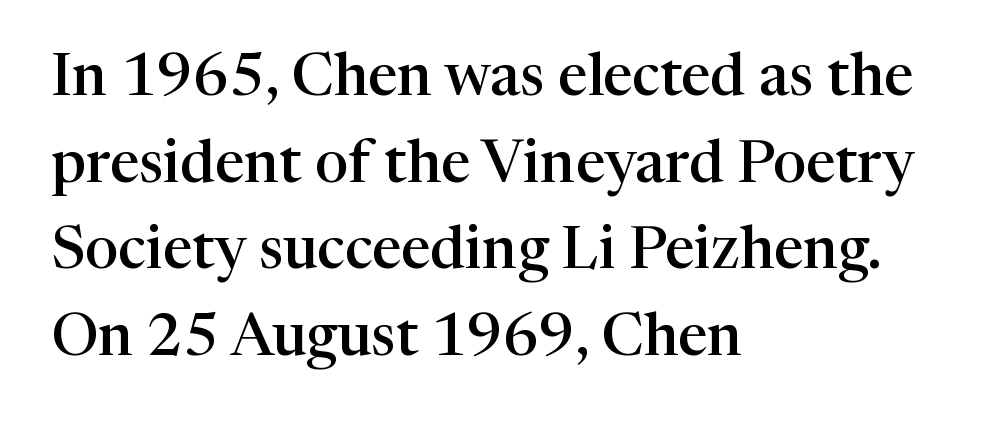
The image shows 59 px semibold serif type, upright; set left-aligned, normal line spacing (1.47x), normal letter spacing, not underlined; high stroke contrast and a medium x-height.
